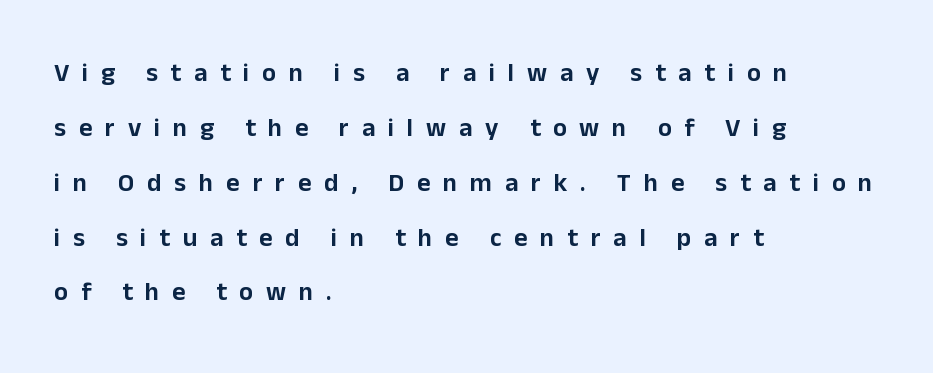
The image shows 26 px text type, upright; set left-aligned, loose line spacing (2.11x), unusually wide letter spacing (+0.49 em), not underlined.
